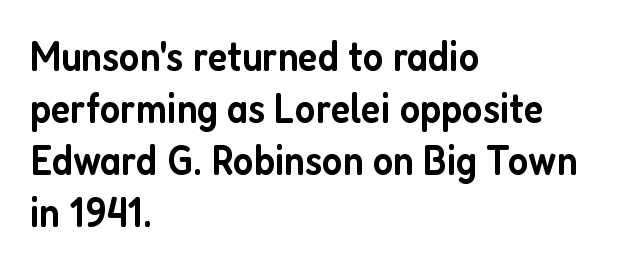
The image shows 42 px semibold, condensed sans-serif type, upright; set left-aligned, line spacing 1.24x, normal letter spacing, not underlined; low stroke contrast and a medium x-height.
